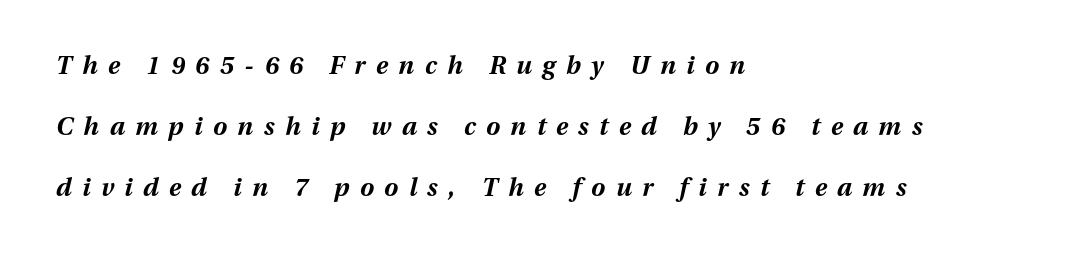
The image shows 25 px bold type, italic (leaning right); set left-aligned, loose line spacing (2.45x), unusually wide letter spacing (+0.42 em), not underlined.
